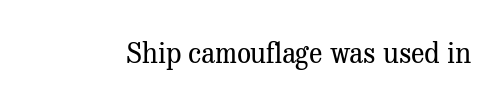
What stands out about the letter spacing? Nothing — it is the standard amount. Vertical strokes here are truly vertical. Anything drawn beneath the words? Only blank space. Is this a fixed-width face? No — the glyphs have proportional, varying widths. The characters display serif detailing at their extremities.
